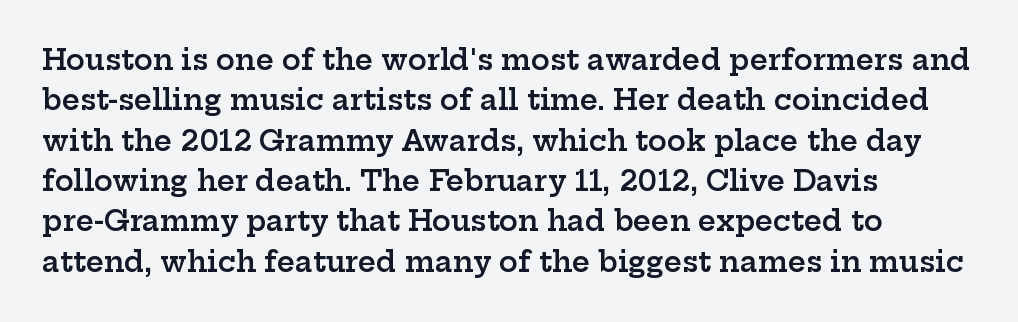
Each line starts at the same left margin while the right side varies. Every stem runs plumb, perpendicular to the baseline. The characters look somewhat weighty, a semibold short of true bold. Evenly set lines give the paragraph a standard silhouette. Compared with typical body copy, the letter spacing here is the same.
